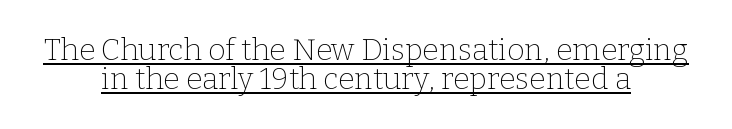
{"serif": "yes", "italic": "no", "bold": "no", "weight": "thin", "width": "normal", "stroke_contrast": "low", "x_height": "medium", "monospaced": "no", "underline": "yes", "align": "center", "line_spacing": "tight", "line_spacing_ratio": 0.97, "letter_spacing": "normal", "letter_spacing_em": 0.0, "glyph_px": 30}
